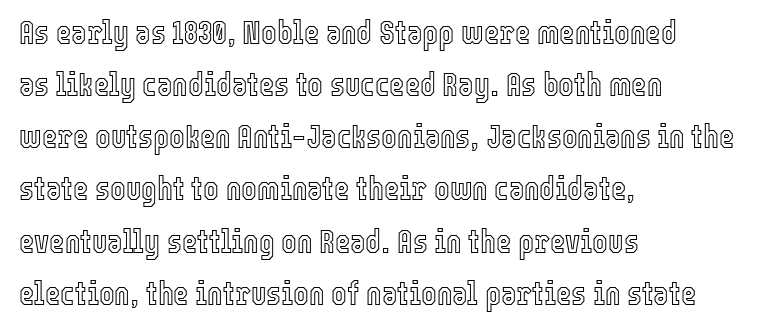
Q: Is the text italic (slanted)? A: No, it is upright.
Q: Is the text underlined? A: No.
Q: How is the paragraph aligned? A: Left-aligned.
Q: Is the spacing between letters normal or unusually wide? A: Normal.
Q: Is the spacing between lines tight, normal or loose? A: Normal.
Q: Width (condensed, normal, or wide)? A: Condensed.
Q: x-height? A: Medium.
Q: Monospaced? A: No.
